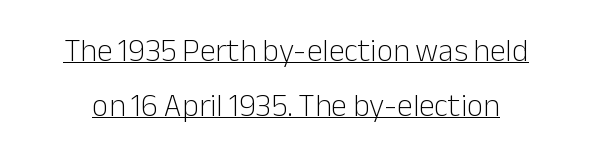
This sample uses a sans-serif face. The lines are quadded center. Spacing between characters is what you'd get straight out of the box. Note the varied advance widths — an 'i' is clearly narrower than an 'm'. Somebody hit Ctrl+U on this one — the words are underlined. This is not heavy type; no bold has been used.
